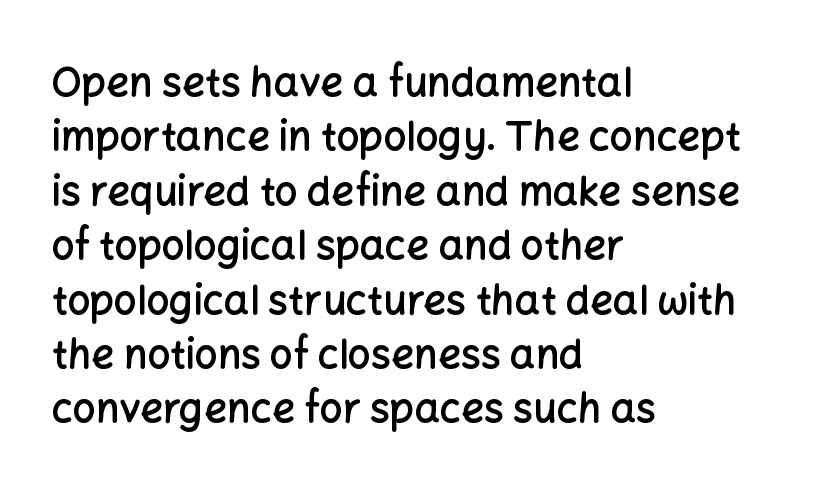
A typesetter would call this proportional, since set widths differ per character. The face used here is rendered with its standard letterfit. The typesetting leans somewhat heavy: a semibold. Rendered with straight, roman letterforms. In CSS terms this would be text-align: left. Descenders hang freely into open space.
